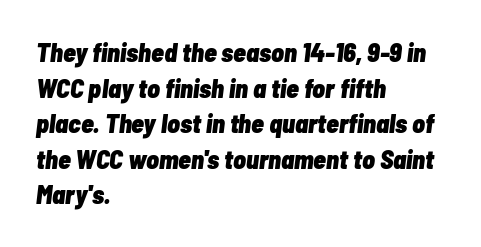
Q: Is the text bold? A: Yes.
Q: Is the text italic (slanted)? A: Yes, it leans right by about 7 degrees.
Q: Is the text underlined? A: No.
Q: How is the paragraph aligned? A: Left-aligned.
Q: Is the spacing between letters normal or unusually wide? A: Normal.
Q: Is the spacing between lines tight, normal or loose? A: Normal.
